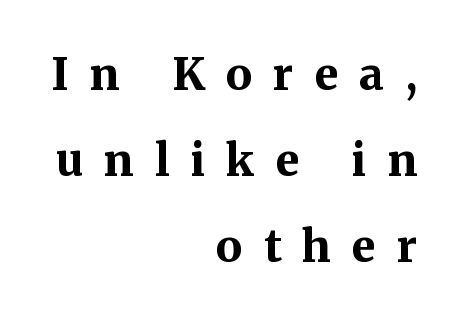
{"serif": "yes", "italic": "no", "bold": "yes", "weight": "bold", "width": "normal", "stroke_contrast": "medium", "x_height": "medium", "monospaced": "no", "underline": "no", "align": "right", "line_spacing": "loose", "line_spacing_ratio": 1.95, "letter_spacing": "wide", "letter_spacing_em": 0.48, "glyph_px": 44}
